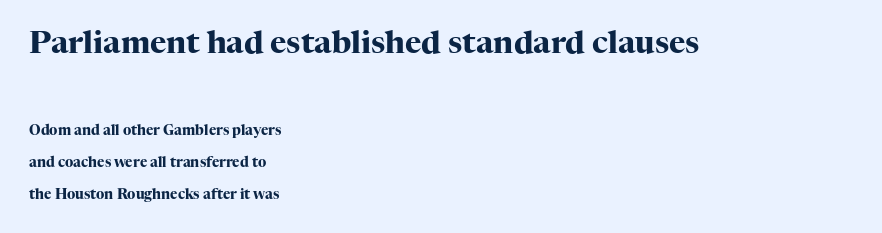
The image shows 31 px heavy serif type, upright; set left-aligned, loose line spacing (2.28x), normal letter spacing, not underlined; the first (top) block is 2.21x larger; high stroke contrast and a medium x-height.
